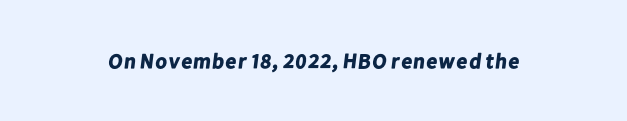
Q: Is the text bold? A: Yes.
Q: Is the text underlined? A: No.
Q: Is the spacing between letters normal or unusually wide? A: Normal.
